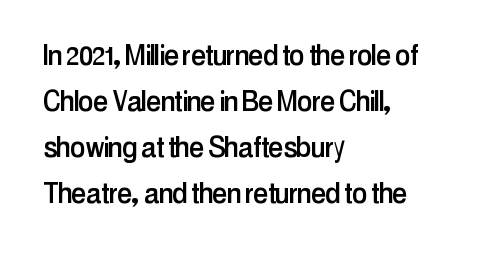
The image shows 34 px condensed sans-serif type, upright; set left-aligned, normal line spacing (1.35x), normal letter spacing, not underlined; low stroke contrast and a medium x-height.
